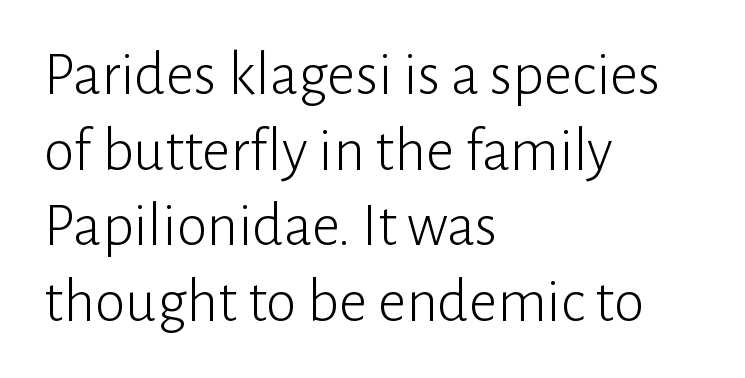
These lines are rendered in a variable-pitch font. Leftover space on each line is placed entirely after the last word. Font category for this specimen: sans-serif. Descenders are the only things crossing below the line.
